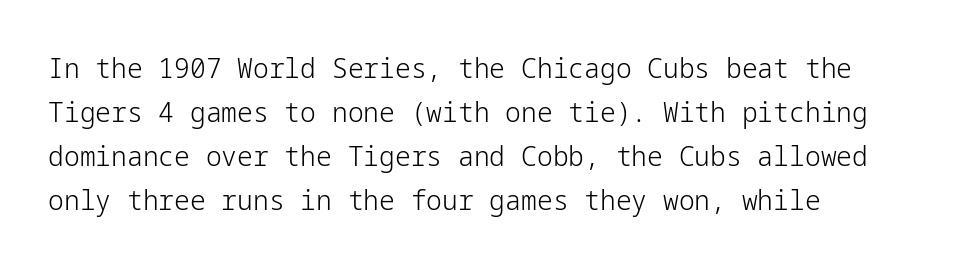
{"serif": "no", "italic": "no", "bold": "no", "weight": "light", "width": "normal", "stroke_contrast": "low", "x_height": "medium", "underline": "no", "align": "left", "line_spacing": "normal", "line_spacing_ratio": 1.57, "letter_spacing": "normal", "letter_spacing_em": 0.0, "glyph_px": 28}
